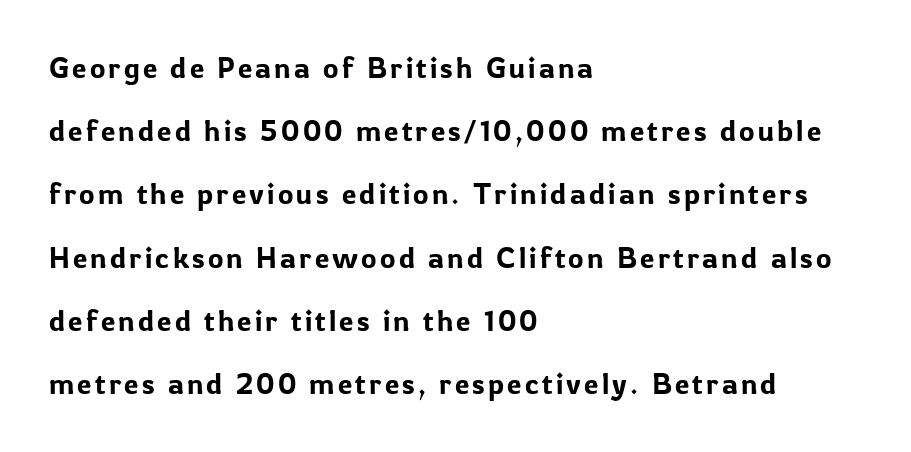
{"serif": "no", "italic": "no", "width": "normal", "stroke_contrast": "low", "x_height": "medium", "monospaced": "no", "underline": "no", "align": "left", "line_spacing": "loose", "line_spacing_ratio": 2.18, "glyph_px": 29}
